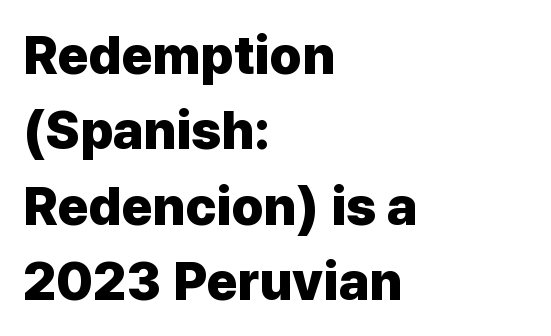
Looks like regular typesetting: each glyph gets only the width it needs. These lines are set flush left with a ragged right edge. The passage shown is typeset with a sans-serif family. What's the leading like? Ordinary, nothing unusual.
